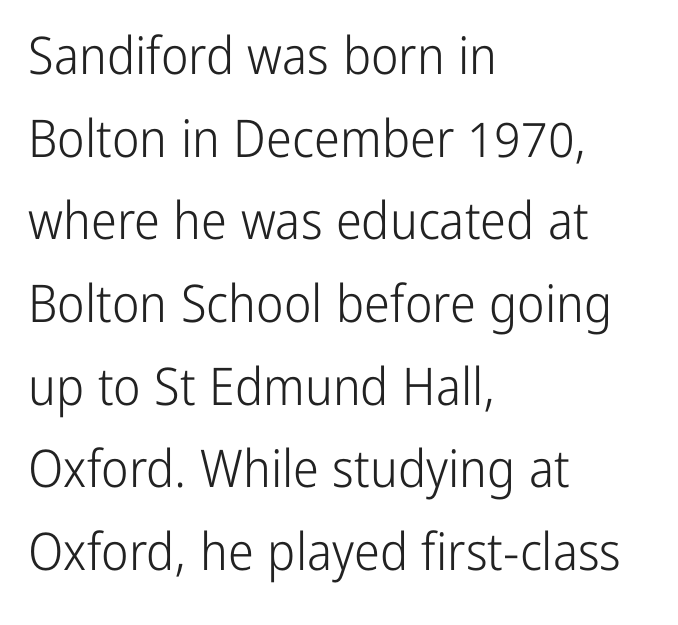
Heaviness? Minimal to ordinary, like unemphasized prose. The letters stand straight up with perfectly vertical stems. Visually the block forms a straight wall on the left and a jagged coastline on the right. This rendering leaves character spacing at its baseline value. Type style note: lacks serifs.
